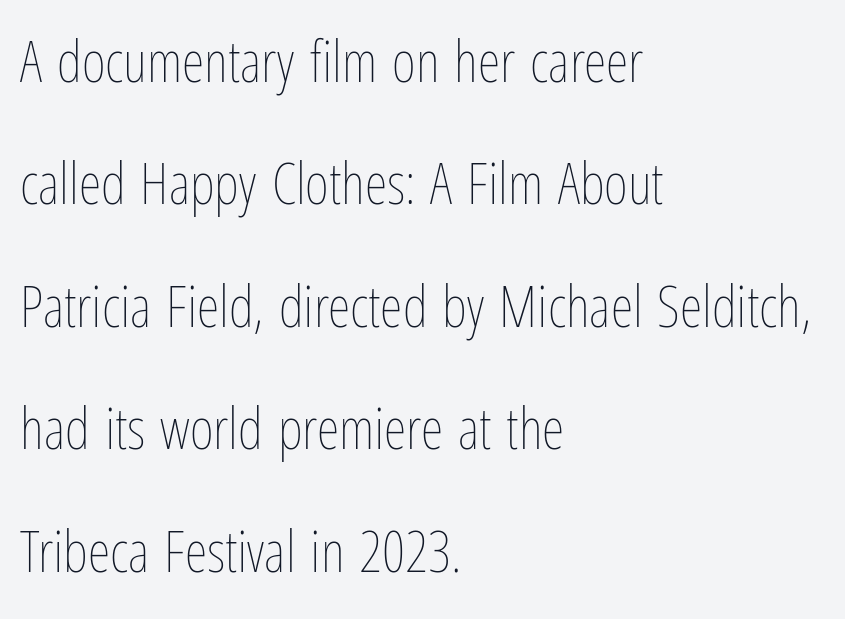
Q: Is the text bold? A: No.
Q: Is the text italic (slanted)? A: No, it is upright.
Q: Is the text underlined? A: No.
Q: How is the paragraph aligned? A: Left-aligned.
Q: Is the spacing between letters normal or unusually wide? A: Normal.
Q: Is the spacing between lines tight, normal or loose? A: Loose.
Q: Width (condensed, normal, or wide)? A: Condensed.
Q: Stroke contrast? A: Low.
Q: x-height? A: Medium.
Q: Monospaced? A: No.
